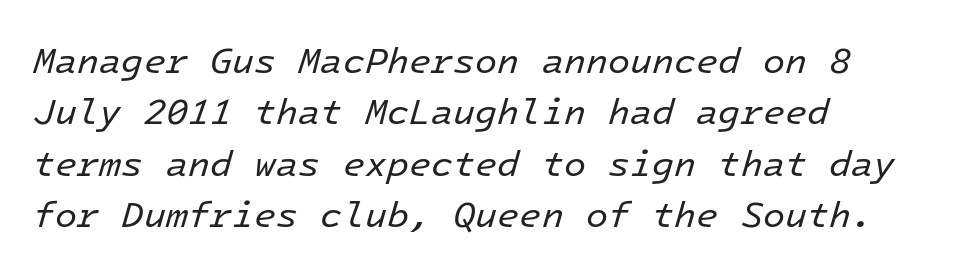
Q: Is the text bold? A: No.
Q: Is the text italic (slanted)? A: Yes, it leans right by about 16 degrees.
Q: Is the text underlined? A: No.
Q: How is the paragraph aligned? A: Left-aligned.
Q: Is the spacing between letters normal or unusually wide? A: Normal.
Q: Is the spacing between lines tight, normal or loose? A: Normal.
Q: Width (condensed, normal, or wide)? A: Normal.
Q: Stroke contrast? A: Low.
Q: x-height? A: Medium.
Q: Monospaced? A: Yes.
